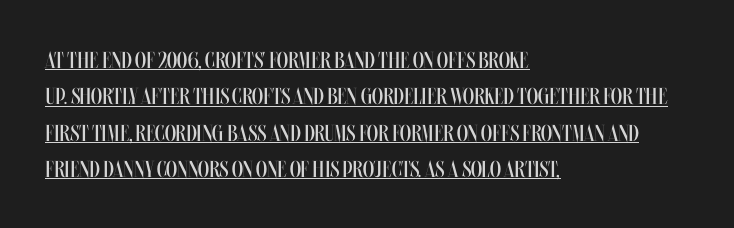
A baseline rule has been typeset under these characters. One-word summary of the alignment: left. The type is set solid horizontally, with unmodified tracking. Evenly set lines give the paragraph a standard silhouette. This reads as an unemphasized weight, regular at the heaviest.
